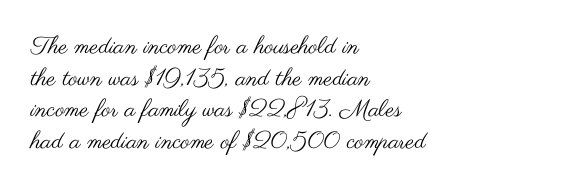
Leftover space on each line is placed entirely after the last word. The typesetting does not lean heavy: it is not bold. Honestly, the letter spacing is just normal — you wouldn't notice it. Underline: absent.
